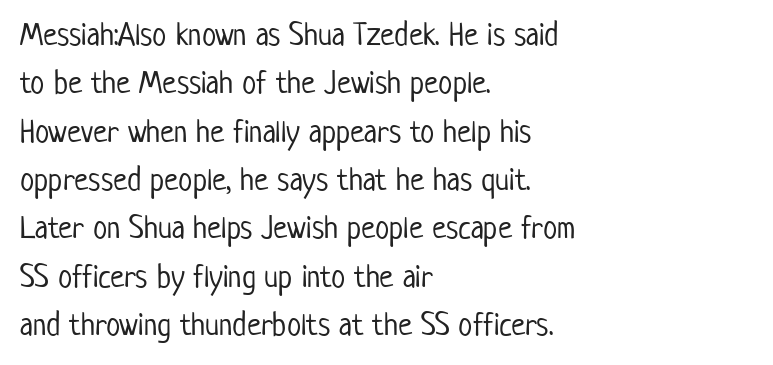
Q: Is the text bold? A: No.
Q: Is the text italic (slanted)? A: No, it is upright.
Q: Is the typeface a serif or a sans-serif typeface? A: Sans-serif.
Q: Is the text underlined? A: No.
Q: How is the paragraph aligned? A: Left-aligned.
Q: Is the spacing between letters normal or unusually wide? A: Normal.
Q: Is the spacing between lines tight, normal or loose? A: Normal.
Q: Width (condensed, normal, or wide)? A: Condensed.
Q: Stroke contrast? A: Low.
Q: x-height? A: Medium.
Q: Monospaced? A: No.
